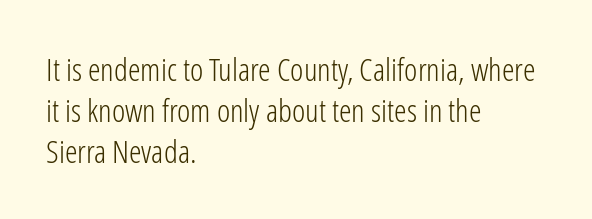
The image shows 32 px light, condensed sans-serif type, upright; set left-aligned, normal line spacing (1.28x), normal letter spacing, not underlined; low stroke contrast and a medium x-height.
